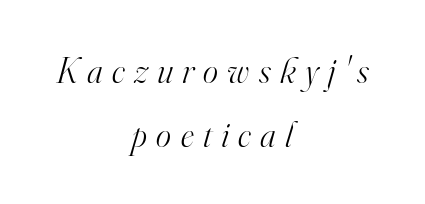
The image shows 36 px light serif type, italic (leaning right); set centered, line spacing 1.77x, unusually wide letter spacing (+0.26 em), not underlined; high stroke contrast and a small x-height.
